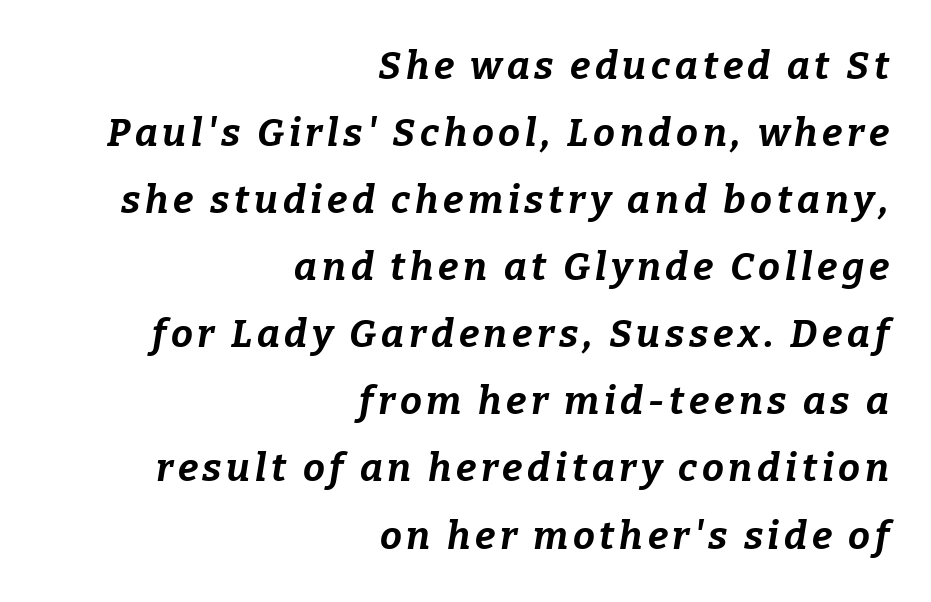
Beneath every word, the page is bare. Leftover space on each line is placed entirely before the opening word. The letters are bold, with thick, heavy strokes. Does the lettering tilt? It does — this is italic. Is this a fixed-width face? No — the glyphs have proportional, varying widths.
